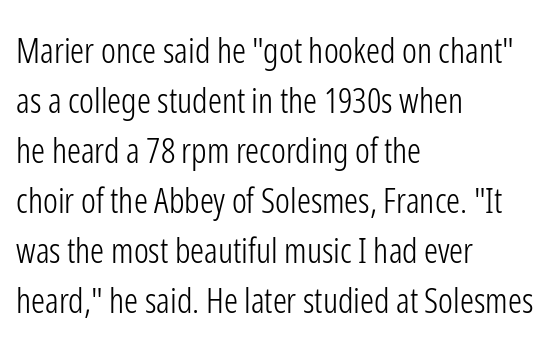
The lettering stays uniformly vertical, giving the passage a roman look. Think of a printed novel: that variable character pitch is what you see here. The typesetting does not lean heavy: it is not bold. A student would call this left alignment; a typographer would say flush left, rag right. The glyphs in this specimen are sans serif. The leading is moderate, giving the passage an even texture.
